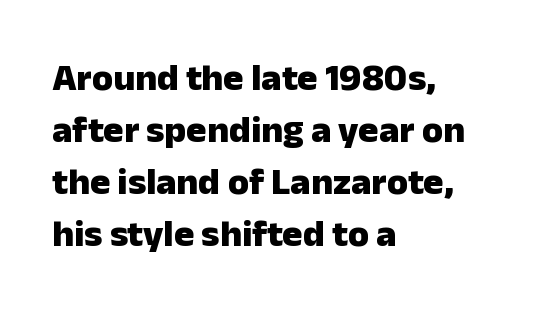
Q: Is the text bold? A: Yes.
Q: Is the text italic (slanted)? A: No, it is upright.
Q: Is the typeface a serif or a sans-serif typeface? A: Sans-serif.
Q: Is the text underlined? A: No.
Q: How is the paragraph aligned? A: Left-aligned.
Q: Is the spacing between letters normal or unusually wide? A: Normal.
Q: Is the spacing between lines tight, normal or loose? A: Normal.
Q: Width (condensed, normal, or wide)? A: Normal.
Q: Stroke contrast? A: Low.
Q: x-height? A: Medium.
Q: Monospaced? A: No.
